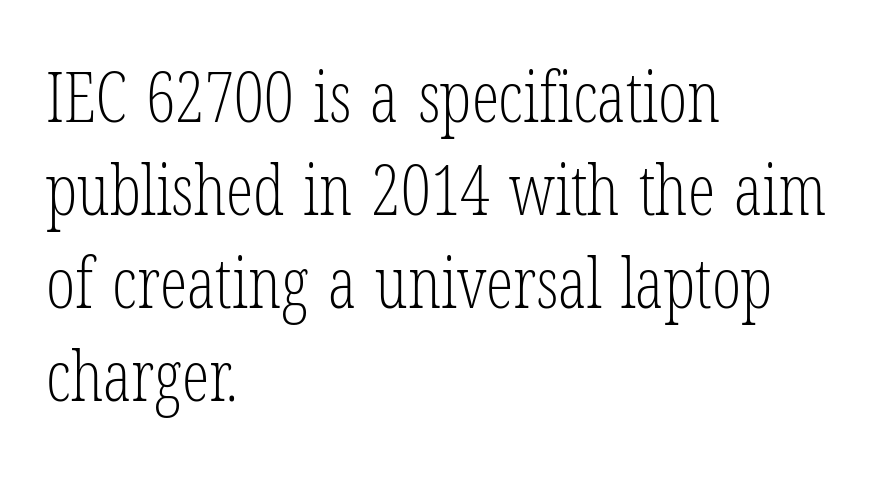
Q: Is the text bold? A: No.
Q: Is the text italic (slanted)? A: No, it is upright.
Q: Is the typeface a serif or a sans-serif typeface? A: Serif.
Q: Is the text underlined? A: No.
Q: How is the paragraph aligned? A: Left-aligned.
Q: Is the spacing between letters normal or unusually wide? A: Normal.
Q: Is the spacing between lines tight, normal or loose? A: Normal.
Q: Width (condensed, normal, or wide)? A: Condensed.
Q: Stroke contrast? A: Low.
Q: x-height? A: Medium.
Q: Monospaced? A: No.
